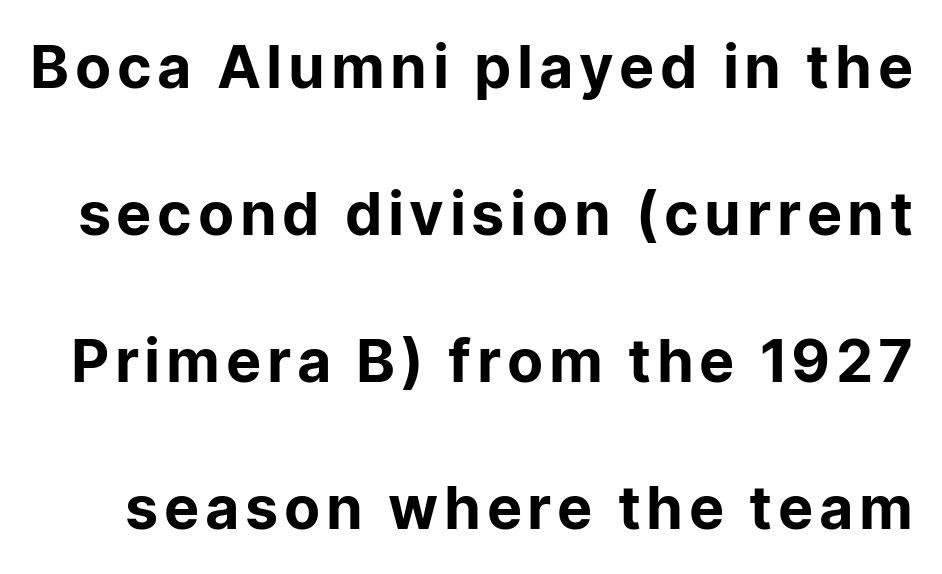
{"serif": "no", "italic": "no", "bold": "yes", "weight": "bold", "width": "normal", "stroke_contrast": "low", "x_height": "medium", "monospaced": "no", "underline": "no", "line_spacing": "loose", "line_spacing_ratio": 2.49, "glyph_px": 59}
